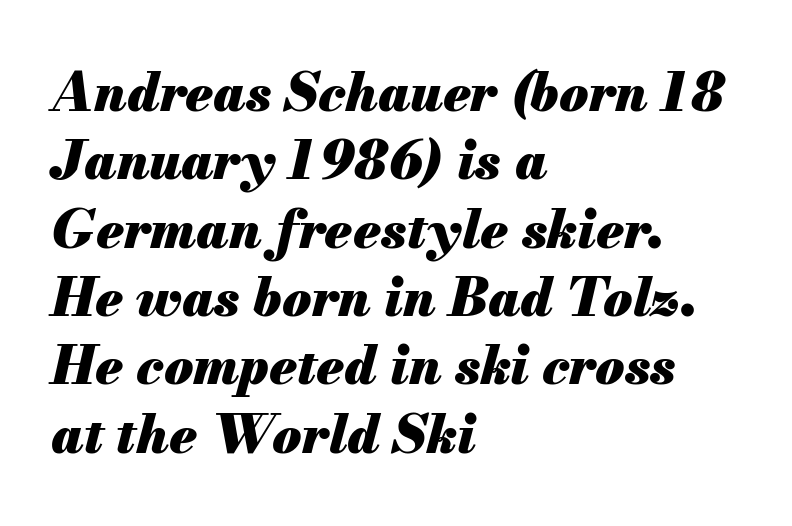
Q: Is the text bold? A: Yes.
Q: Is the text italic (slanted)? A: Yes, it leans right by about 13 degrees.
Q: Is the text underlined? A: No.
Q: How is the paragraph aligned? A: Left-aligned.
Q: Is the spacing between letters normal or unusually wide? A: Normal.
Q: Is the spacing between lines tight, normal or loose? A: Normal.
Q: Width (condensed, normal, or wide)? A: Normal.
Q: Stroke contrast? A: Medium.
Q: x-height? A: Small.
Q: Monospaced? A: No.
